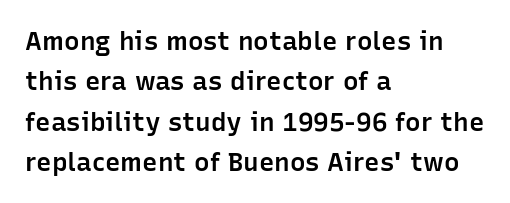
The image shows 26 px text type, upright; set left-aligned, normal line spacing (1.55x), normal letter spacing, not underlined.
